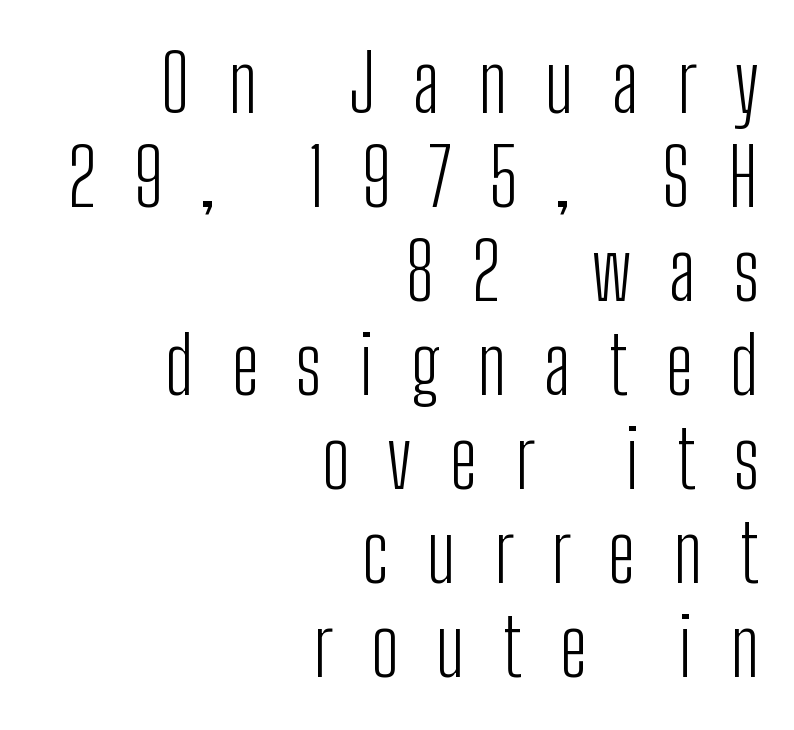
{"serif": "no", "italic": "no", "bold": "no", "weight": "light", "width": "condensed", "stroke_contrast": "low", "x_height": "medium", "monospaced": "no", "underline": "no", "align": "right", "line_spacing_ratio": 1.19, "letter_spacing": "wide", "letter_spacing_em": 0.48, "glyph_px": 79}
